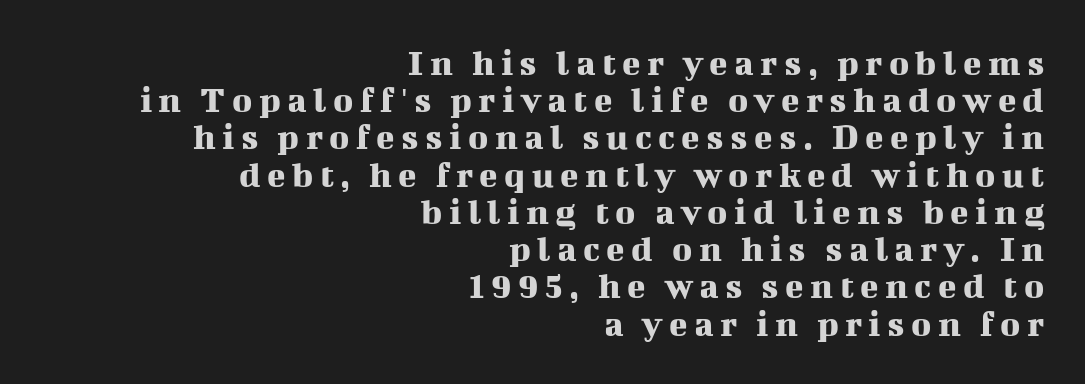
The image shows 38 px serif type, upright; set right-aligned, tight line spacing (0.98x), not underlined; medium stroke contrast and a medium x-height.
